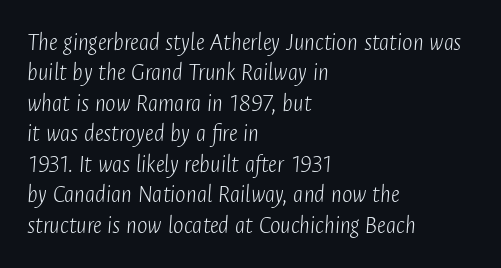
Q: Is the text bold? A: No.
Q: Is the text italic (slanted)? A: Yes, it leans right by about 4 degrees.
Q: Is the text underlined? A: No.
Q: How is the paragraph aligned? A: Left-aligned.
Q: Is the spacing between letters normal or unusually wide? A: Normal.
